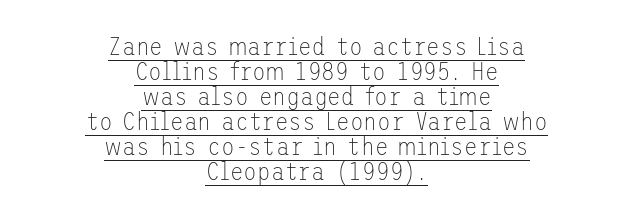
Q: Is the text bold? A: No.
Q: Is the text italic (slanted)? A: No, it is upright.
Q: Is the text underlined? A: Yes.
Q: How is the paragraph aligned? A: Centered.
Q: Is the spacing between letters normal or unusually wide? A: Normal.
Q: Is the spacing between lines tight, normal or loose? A: Tight.
